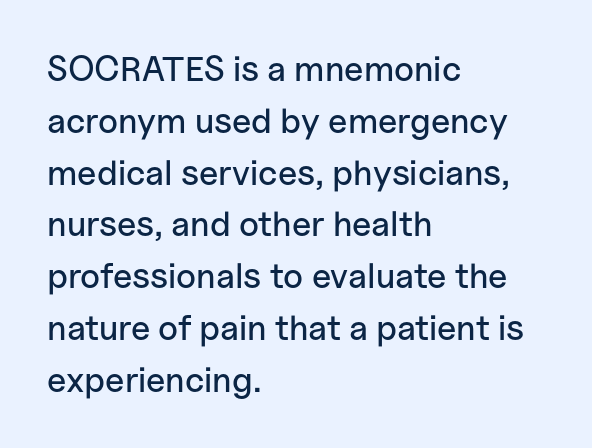
Each letter keeps its own natural width here, so spacing adapts to shape. Each word holds together tightly as a unit, with standard inter-letter gaps. Honestly, the row spacing looks completely unremarkable. Rule under the text: the space is simply empty.
